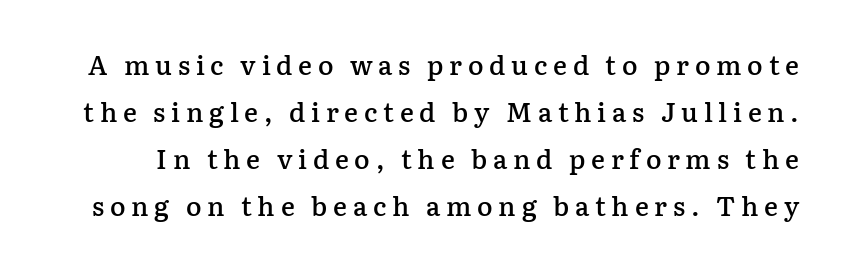
Q: Is the text bold? A: Semi-bold.
Q: Is the text italic (slanted)? A: No, it is upright.
Q: Is the text underlined? A: No.
Q: Is the spacing between letters normal or unusually wide? A: Unusually wide.
